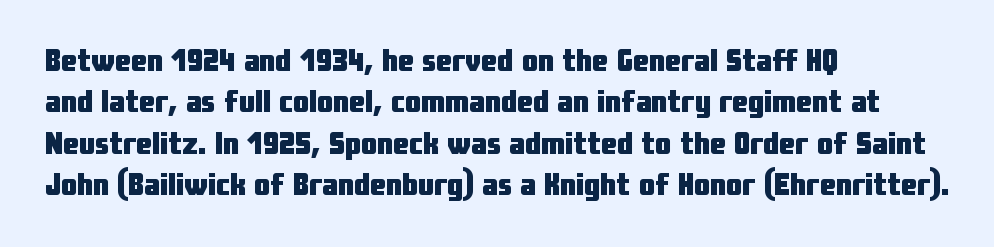
The space directly below the letters is spotless. Chunky letters — that's bold for sure. These lines are rendered in a variable-pitch font. Visually the block forms a straight wall on the left and a jagged coastline on the right. Does the type have serifs? No, each stem ends abruptly.
